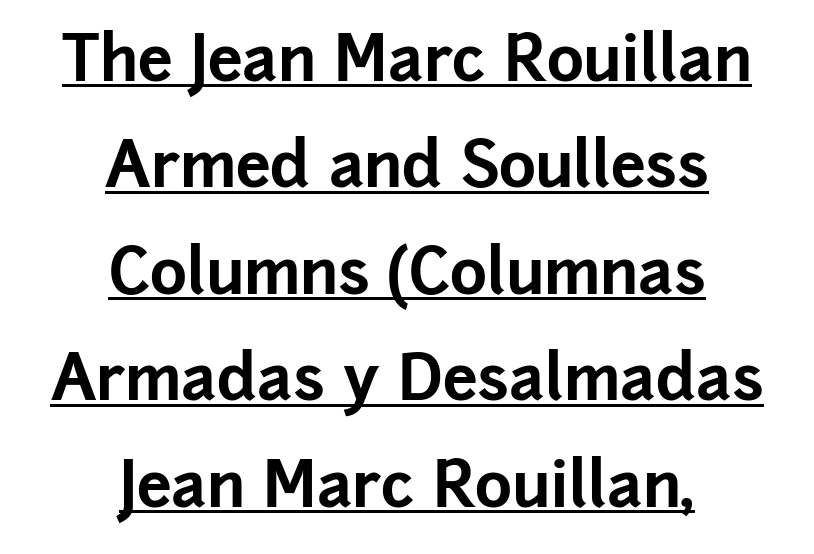
The image shows 63 px bold sans-serif type, upright; set centered, normal line spacing (1.69x), normal letter spacing, underlined; low stroke contrast and a medium x-height.
